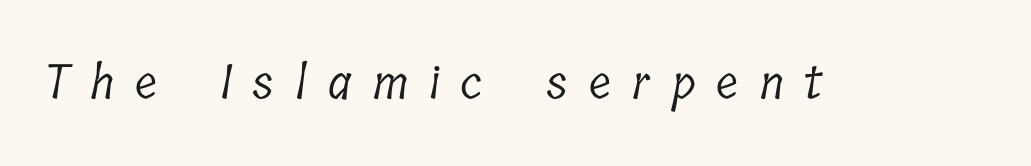
{"serif": "yes", "bold": "no", "weight": "light", "width": "condensed", "stroke_contrast": "low", "x_height": "medium", "monospaced": "no", "underline": "no", "letter_spacing": "wide", "letter_spacing_em": 0.45, "glyph_px": 47}
